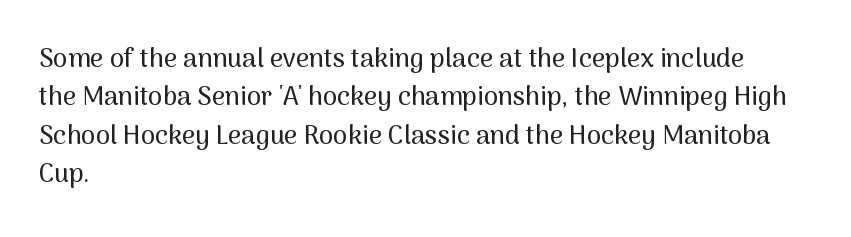
Q: Is the text italic (slanted)? A: No, it is upright.
Q: Is the text underlined? A: No.
Q: How is the paragraph aligned? A: Left-aligned.
Q: Is the spacing between letters normal or unusually wide? A: Normal.
Q: Is the spacing between lines tight, normal or loose? A: Normal.
